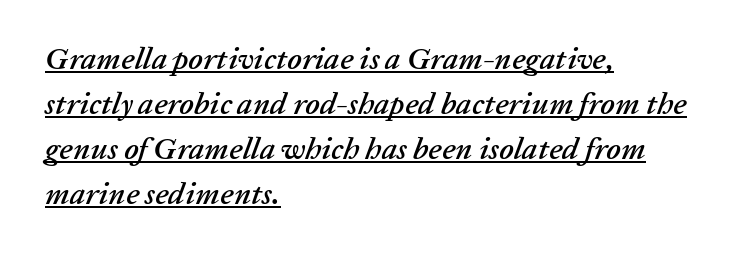
No extra tracking has been applied to these lines. Reading down the column, the eye jumps a familiar distance to each next line. Leftover space on each line is placed entirely after the last word. Character widths vary here, with narrow letters taking less room than wide ones. The glyphs are accompanied by a horizontal stroke just below them. These lines were composed using italics.
